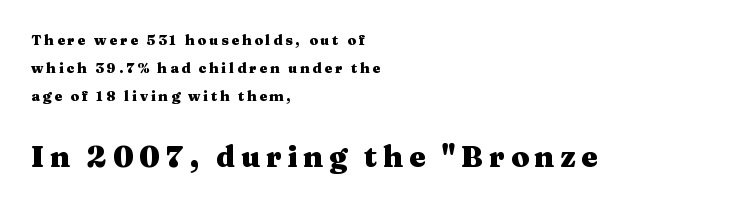
The image shows 29 px heavy, wide serif type, upright; set left-aligned, loose line spacing (1.99x), unusually wide letter spacing (+0.2 em), not underlined; the second (bottom) block is 2.07x larger; medium stroke contrast and a medium x-height.
